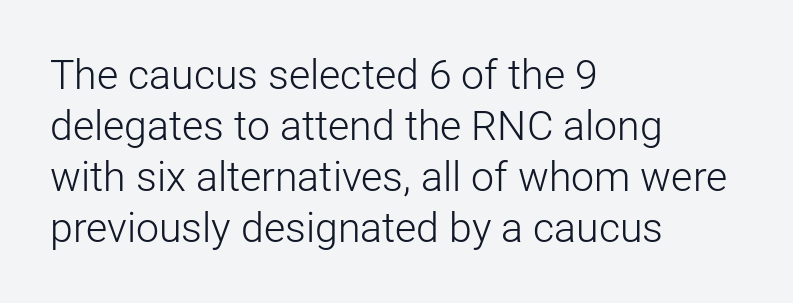
A sans-serif font was chosen for this passage. The line texture is even and compact thanks to regular tracking. Does the lettering tilt? It doesn't — this is upright. If you drew a ruler down the left edge, every line would touch it. Has an underline been added? It has not. The passage shown is not bold in any degree.
